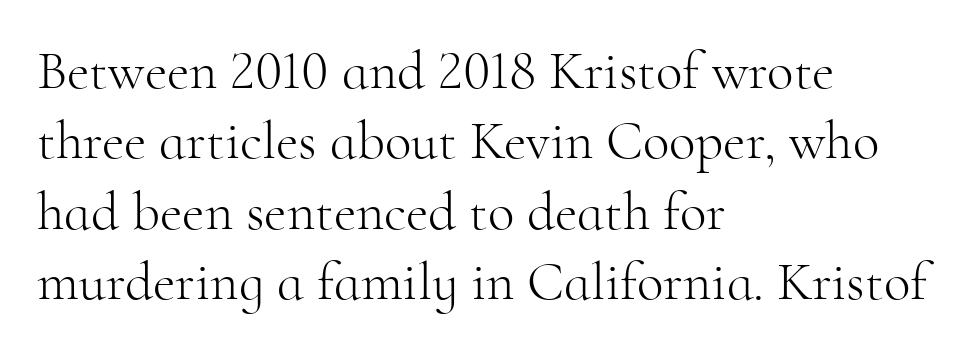
Q: Is the text bold? A: No.
Q: Is the text italic (slanted)? A: No, it is upright.
Q: Is the typeface a serif or a sans-serif typeface? A: Serif.
Q: Is the text underlined? A: No.
Q: How is the paragraph aligned? A: Left-aligned.
Q: Is the spacing between letters normal or unusually wide? A: Normal.
Q: Is the spacing between lines tight, normal or loose? A: Normal.
Q: Width (condensed, normal, or wide)? A: Normal.
Q: Stroke contrast? A: High.
Q: x-height? A: Small.
Q: Monospaced? A: No.
